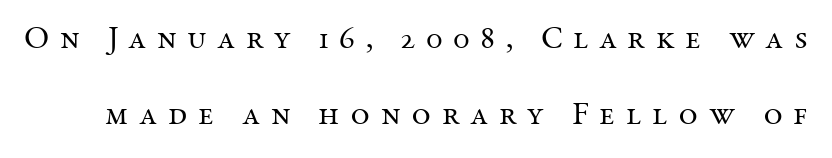
Q: Is the text bold? A: No.
Q: Is the text italic (slanted)? A: No, it is upright.
Q: Is the typeface a serif or a sans-serif typeface? A: Serif.
Q: Is the text underlined? A: No.
Q: Is the spacing between letters normal or unusually wide? A: Unusually wide.
Q: Is the spacing between lines tight, normal or loose? A: Loose.
Q: Width (condensed, normal, or wide)? A: Normal.
Q: Stroke contrast? A: Medium.
Q: x-height? A: Medium.
Q: Monospaced? A: No.
